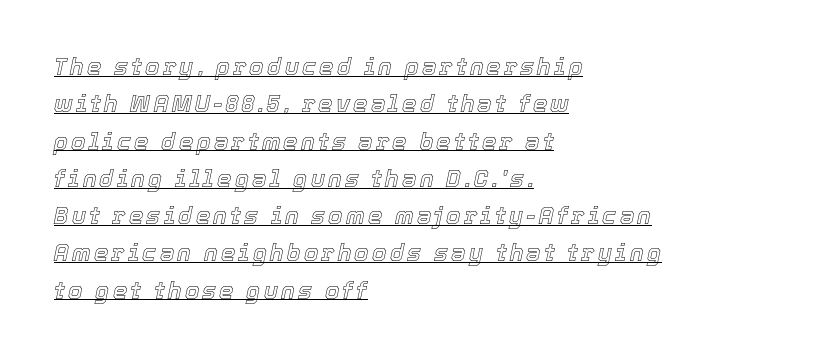
{"italic": "yes", "lean": "right", "slant_degrees": 12, "underline": "yes", "align": "left", "line_spacing": "normal", "line_spacing_ratio": 1.62, "glyph_px": 23}
